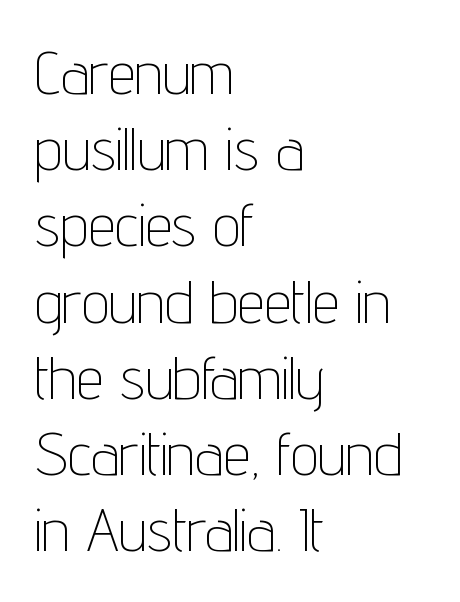
The image shows 61 px thin, condensed sans-serif type, upright; set left-aligned, normal line spacing (1.25x), normal letter spacing, not underlined; low stroke contrast and a medium x-height.
